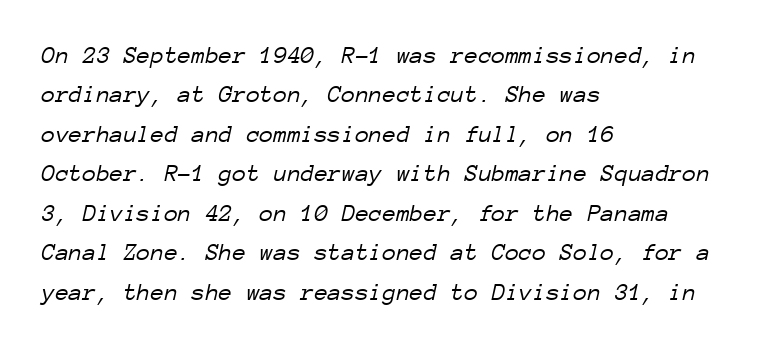
{"italic": "yes", "lean": "right", "slant_degrees": 12, "bold": "no", "underline": "no", "align": "left", "line_spacing": "normal", "line_spacing_ratio": 1.58, "letter_spacing": "normal", "letter_spacing_em": 0.0, "glyph_px": 25}
